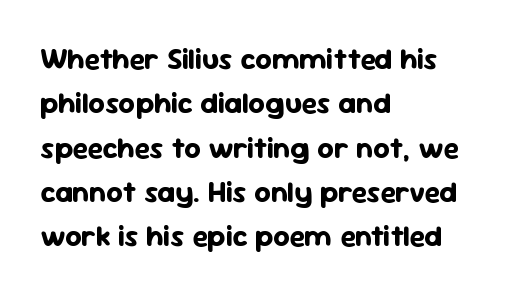
The image shows 29 px bold sans-serif type, upright; set left-aligned, normal line spacing (1.53x), normal letter spacing, not underlined; low stroke contrast and a medium x-height.
